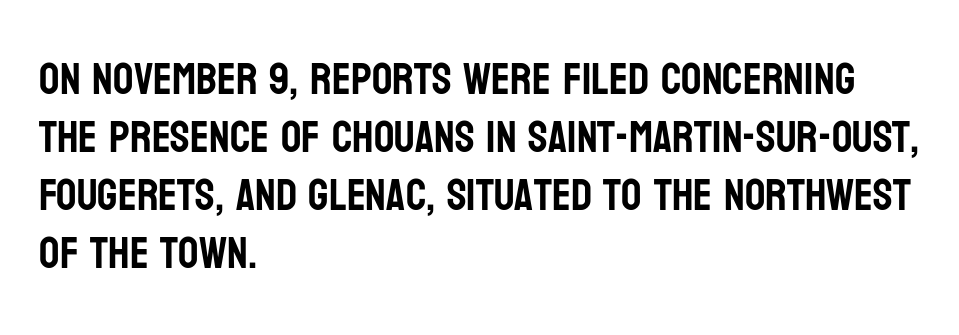
The passage shown is typed in a proportional face where columns would drift. This sample keeps an unexceptional amount of space between lines. The gaps between neighbouring characters are ordinary and unremarkable. The specimen reads as upright at a glance. A clean baseline with only descenders dipping below it. Nope, no serifs anywhere on these letters.
